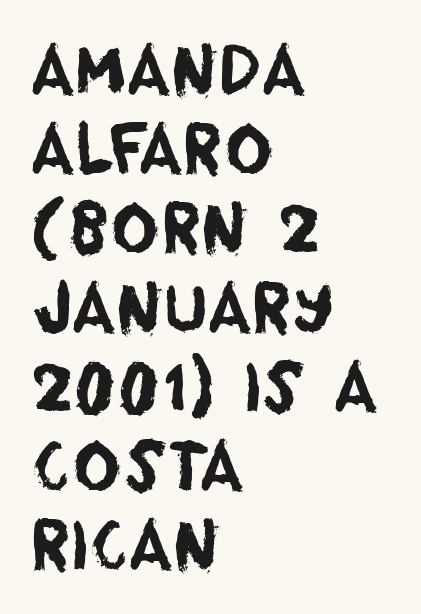
{"serif": "no", "width": "normal", "stroke_contrast": "low", "x_height": "large", "monospaced": "no", "underline": "no", "align": "left", "line_spacing_ratio": 1.2, "letter_spacing": "normal", "letter_spacing_em": 0.0, "glyph_px": 66}
